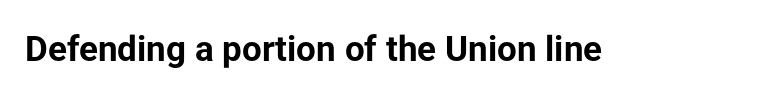
{"serif": "no", "italic": "no", "bold": "yes", "weight": "bold", "width": "normal", "stroke_contrast": "low", "x_height": "medium", "monospaced": "no", "underline": "no", "letter_spacing": "normal", "letter_spacing_em": 0.0, "glyph_px": 35}
